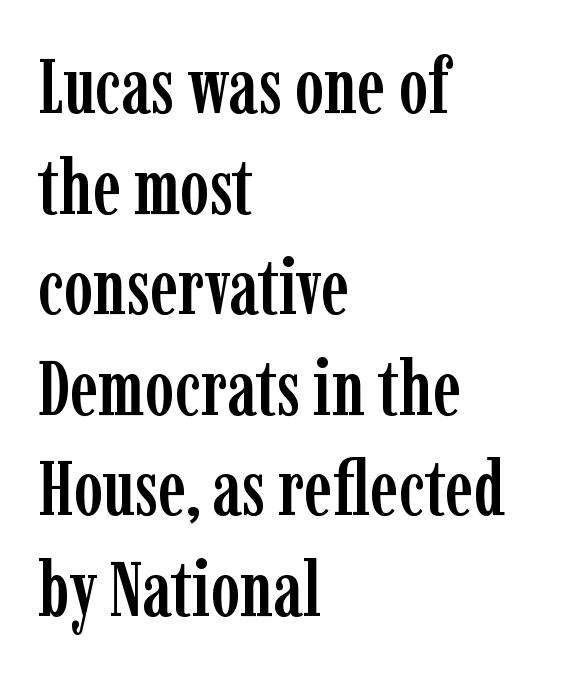
Q: Is the text italic (slanted)? A: No, it is upright.
Q: Is the typeface a serif or a sans-serif typeface? A: Serif.
Q: Is the text underlined? A: No.
Q: How is the paragraph aligned? A: Left-aligned.
Q: Is the spacing between letters normal or unusually wide? A: Normal.
Q: Is the spacing between lines tight, normal or loose? A: Normal.
Q: Width (condensed, normal, or wide)? A: Condensed.
Q: Stroke contrast? A: Low.
Q: x-height? A: Medium.
Q: Monospaced? A: No.
